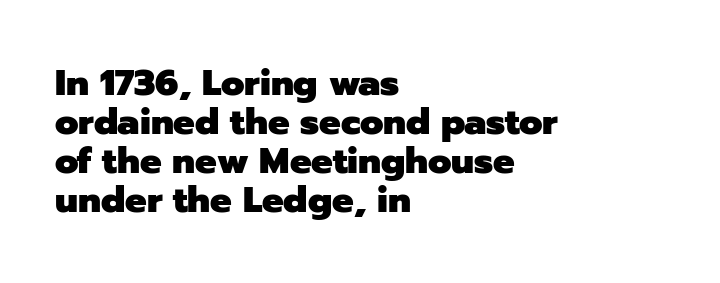
Look at the tracking — it's just the regular setting, nothing added. Each letter keeps its own natural width here, so spacing adapts to shape. Students, observe: this is what under-led, compact text looks like. The ragged edge is on the right, which tells us the setting is flush left. The strip under each line holds only bare page.
